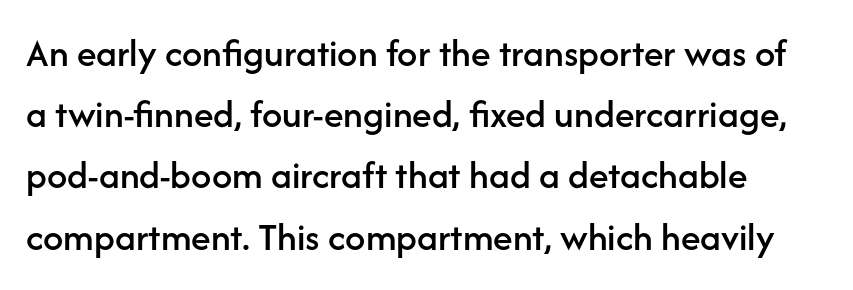
This sample uses an upright cut, with every glyph sitting square on the baseline. A typesetter would call this proportional, since set widths differ per character. This sample keeps an unexceptional amount of space between lines. Words float on clear page, feet unadorned.
